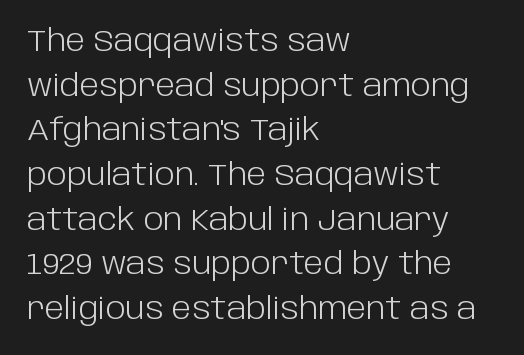
The image shows 30 px light sans-serif type, upright; set left-aligned, normal line spacing (1.49x), normal letter spacing, not underlined; low stroke contrast and a large x-height.
